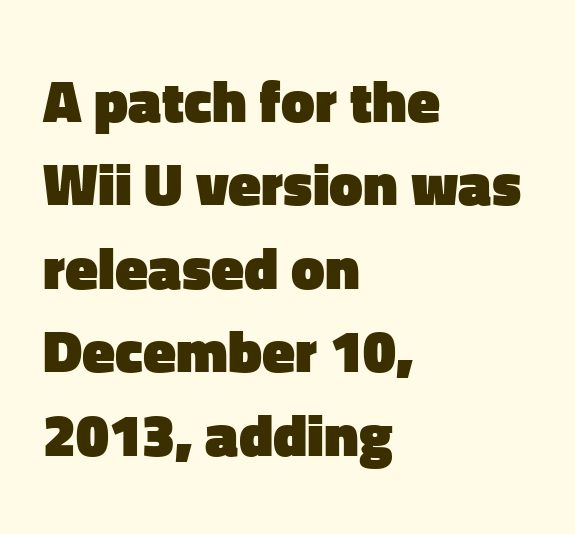
The image shows 60 px heavy sans-serif type, upright; set left-aligned, normal line spacing (1.39x), normal letter spacing, not underlined; low stroke contrast and a medium x-height.
